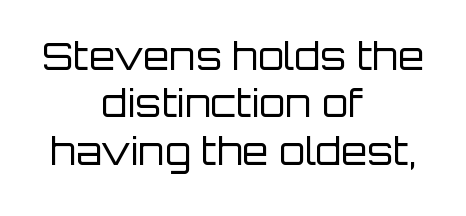
{"serif": "no", "italic": "no", "bold": "no", "weight": "regular", "width": "normal", "stroke_contrast": "low", "x_height": "large", "monospaced": "no", "underline": "no", "align": "center", "line_spacing": "normal", "line_spacing_ratio": 1.25, "letter_spacing": "normal", "letter_spacing_em": 0.0, "glyph_px": 38}
